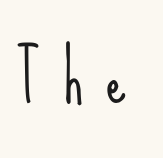
The string is rendered with underlining switched off. You could only call the tracking loose — the letters float apart. Is this a fixed-width face? No — the glyphs have proportional, varying widths. Heaviness? Minimal to ordinary, like unemphasized prose. This is roman type, the default non-slanted kind.
